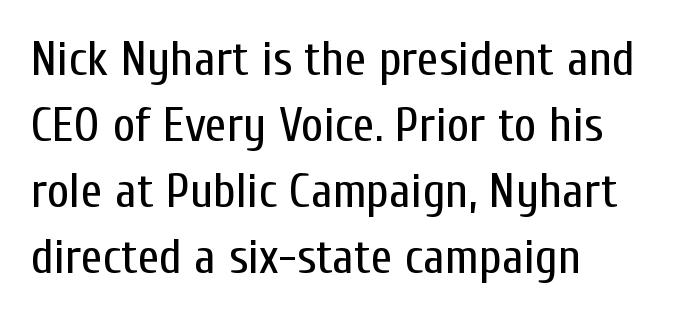
Proportional: the letters do not fall into vertical columns. The setting favours the left margin, as ordinary paragraphs usually do. These lines are composed in type without serifs. Is the stroke heavy? The answer is a plain regular-or-lighter. Type without underlining.
